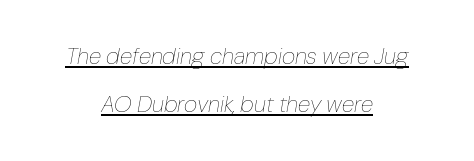
There is no visible air inserted between adjacent glyphs. Successive baselines arrive slowly, with a big drop between each. The strokes carry an ordinary text weight at most. The words here are underlined. A typesetter would mark this as italic. Reading down the block, each line starts at a different indent, mirrored at its end.
